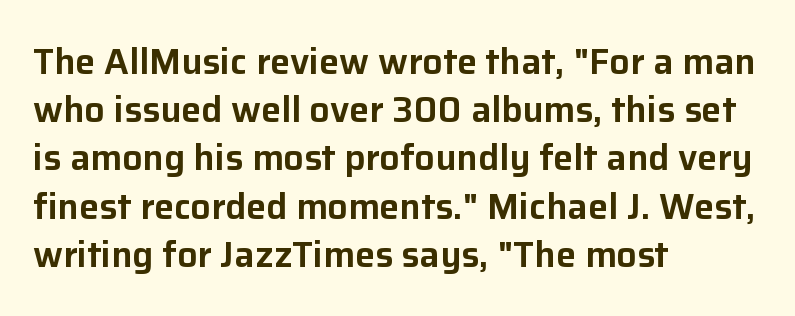
Q: Is the text italic (slanted)? A: No, it is upright.
Q: Is the typeface a serif or a sans-serif typeface? A: Sans-serif.
Q: Is the text underlined? A: No.
Q: How is the paragraph aligned? A: Left-aligned.
Q: Is the spacing between letters normal or unusually wide? A: Normal.
Q: Is the spacing between lines tight, normal or loose? A: Normal.
Q: Width (condensed, normal, or wide)? A: Normal.
Q: Stroke contrast? A: Low.
Q: x-height? A: Medium.
Q: Monospaced? A: No.
